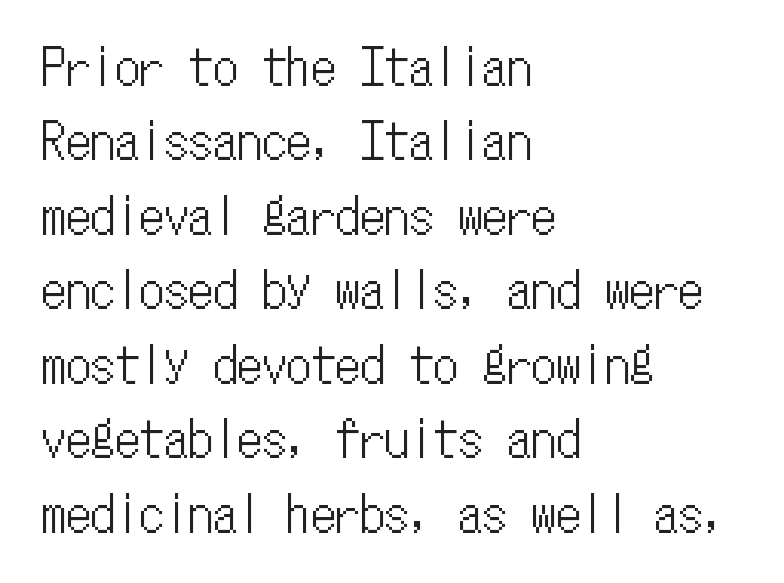
If you drew a ruler down the left edge, every line would touch it. A roman cut, with each character standing at attention. Leading matches the norm, producing a regular column. The foot of each line stays bare and open. The gaps between neighbouring characters are ordinary and unremarkable.
